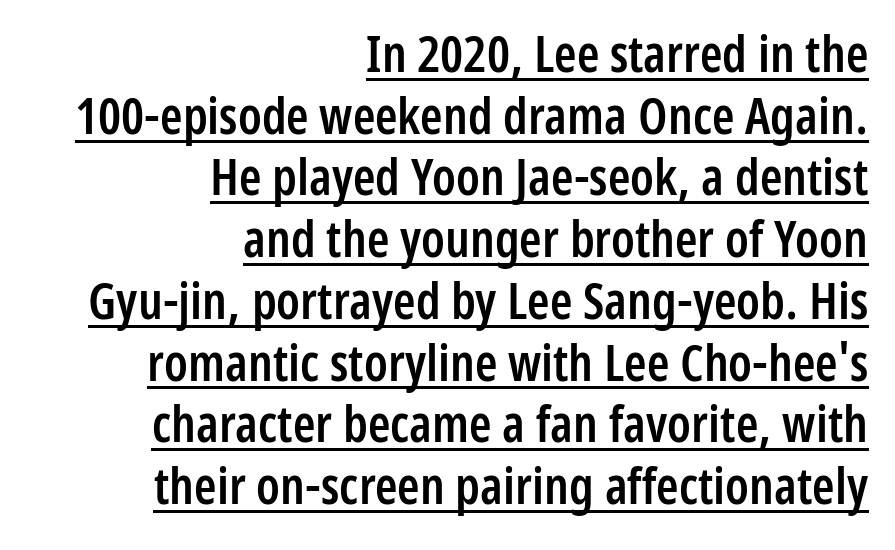
{"serif": "no", "italic": "no", "bold": "semi", "weight": "semibold", "width": "condensed", "stroke_contrast": "low", "x_height": "medium", "monospaced": "no", "underline": "yes", "align": "right", "line_spacing_ratio": 1.21, "letter_spacing": "normal", "letter_spacing_em": 0.0, "glyph_px": 51}
